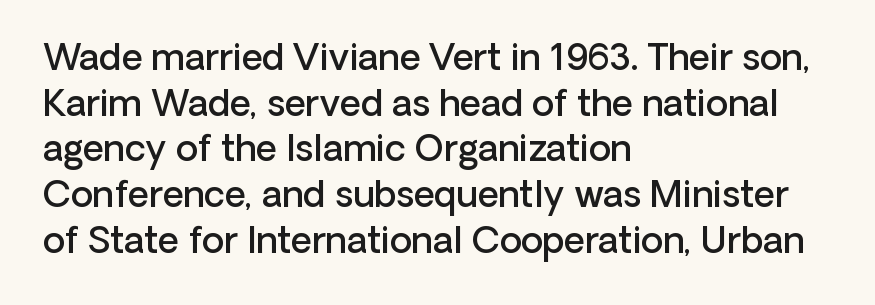
What weight is shown? A semibold, between regular and bold. Descenders are the only things crossing below the line. How are the letters spaced? Ordinarily, with no added tracking. Spacing verdict: proportional, widths tailored to each character. These lines were composed using upright roman letters.
